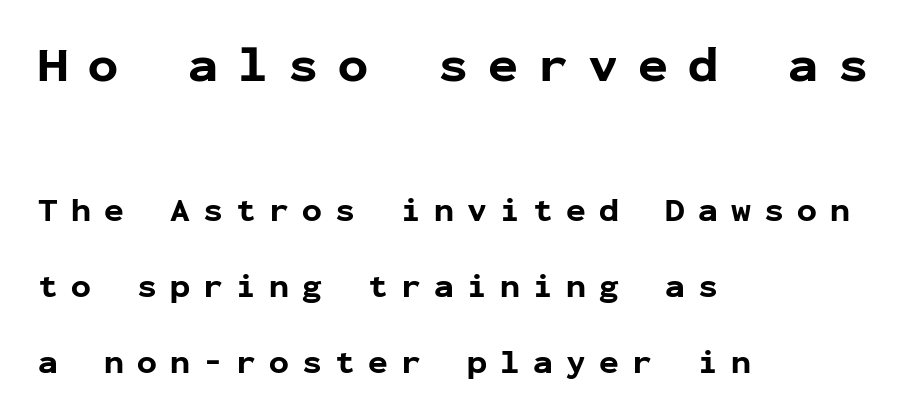
{"serif": "no", "italic": "no", "bold": "yes", "weight": "bold", "width": "normal", "stroke_contrast": "low", "x_height": "medium", "monospaced": "yes", "underline": "no", "align": "left", "line_spacing": "loose", "line_spacing_ratio": 2.29, "letter_spacing": "wide", "letter_spacing_em": 0.4, "larger_block": "first", "size_ratio": 1.52, "glyph_px": 50}
